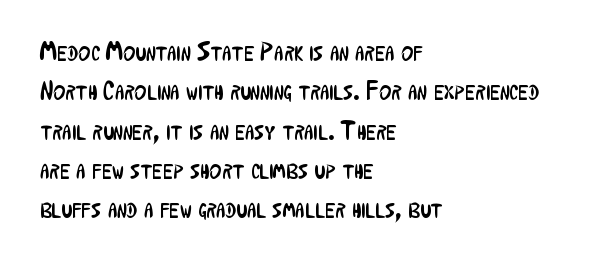
A typesetter would mark this as roman, not italic. Does the leading feel generous? No, just average. The typesetter chose a ragged-right arrangement here. The gaps between neighbouring characters are ordinary and unremarkable. Is this a heavy cut? Hardly; it is regular or lighter. The space directly below the letters is spotless.
